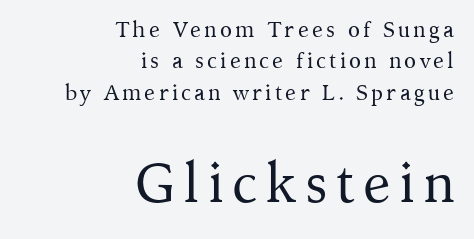
The image shows 56 px regular-weight serif type, upright; set right-aligned, normal line spacing (1.43x), not underlined; the second (bottom) block is 2.55x larger; medium stroke contrast and a medium x-height.
